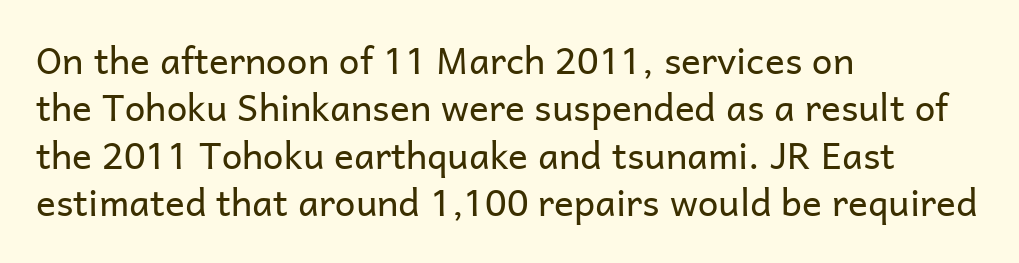
Q: Is the text bold? A: No.
Q: Is the text italic (slanted)? A: No, it is upright.
Q: Is the typeface a serif or a sans-serif typeface? A: Sans-serif.
Q: Is the text underlined? A: No.
Q: How is the paragraph aligned? A: Left-aligned.
Q: Is the spacing between letters normal or unusually wide? A: Normal.
Q: Is the spacing between lines tight, normal or loose? A: Normal.
Q: Width (condensed, normal, or wide)? A: Normal.
Q: Stroke contrast? A: Low.
Q: x-height? A: Medium.
Q: Monospaced? A: No.
